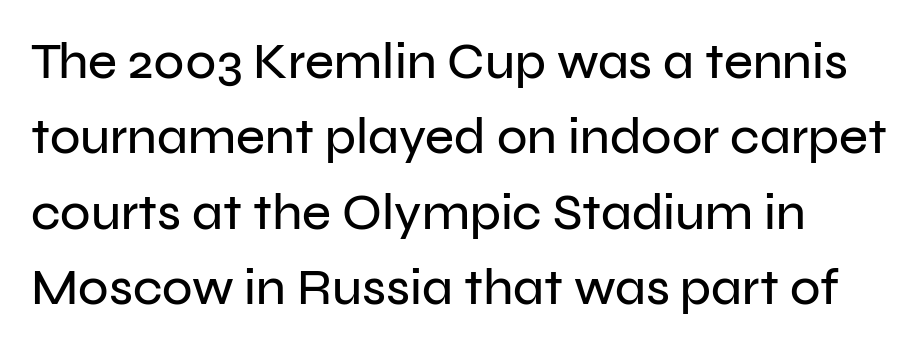
Q: Is the text italic (slanted)? A: No, it is upright.
Q: Is the typeface a serif or a sans-serif typeface? A: Sans-serif.
Q: Is the text underlined? A: No.
Q: Is the spacing between letters normal or unusually wide? A: Normal.
Q: Is the spacing between lines tight, normal or loose? A: Normal.
Q: Width (condensed, normal, or wide)? A: Normal.
Q: Stroke contrast? A: Low.
Q: x-height? A: Medium.
Q: Monospaced? A: No.
